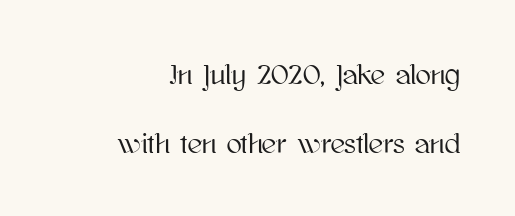
Leading is clearly above the norm, producing a sparse column. A bare baseline throughout the passage. The paragraph shown leans on its right margin. Standard letterfit; no display-style spreading of the glyphs. Do the characters align in a grid? No, the font is proportional. Vertical strokes here are truly vertical.
